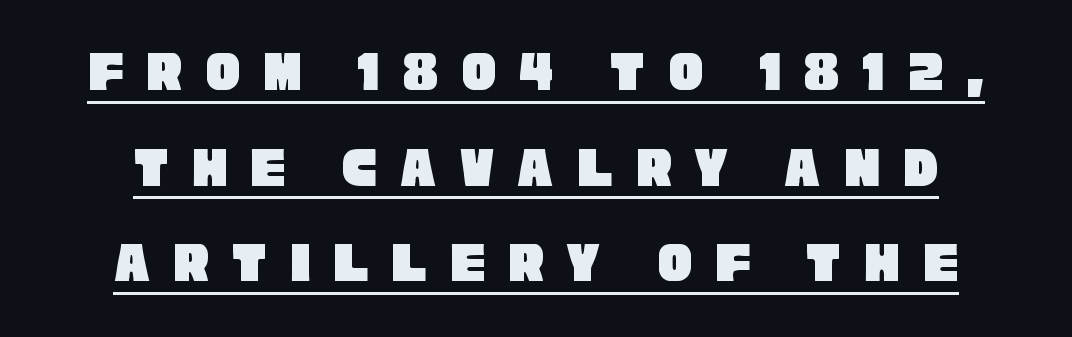
{"serif": "no", "width": "condensed", "stroke_contrast": "low", "x_height": "large", "monospaced": "no", "underline": "yes", "line_spacing": "normal", "line_spacing_ratio": 1.65, "letter_spacing": "wide", "letter_spacing_em": 0.39, "glyph_px": 58}
